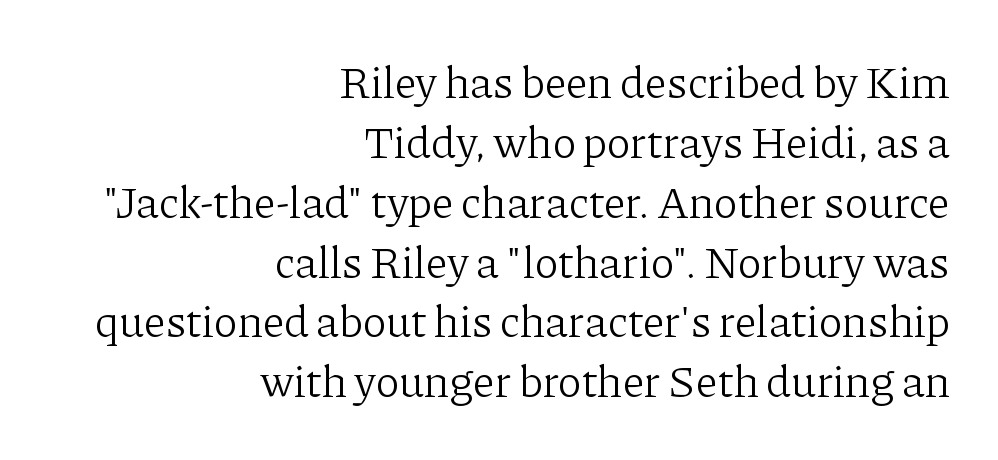
Q: Is the text bold? A: No.
Q: Is the text italic (slanted)? A: No, it is upright.
Q: Is the typeface a serif or a sans-serif typeface? A: Serif.
Q: Is the text underlined? A: No.
Q: How is the paragraph aligned? A: Right-aligned.
Q: Is the spacing between letters normal or unusually wide? A: Normal.
Q: Is the spacing between lines tight, normal or loose? A: Normal.
Q: Width (condensed, normal, or wide)? A: Normal.
Q: Stroke contrast? A: Low.
Q: x-height? A: Medium.
Q: Monospaced? A: No.
